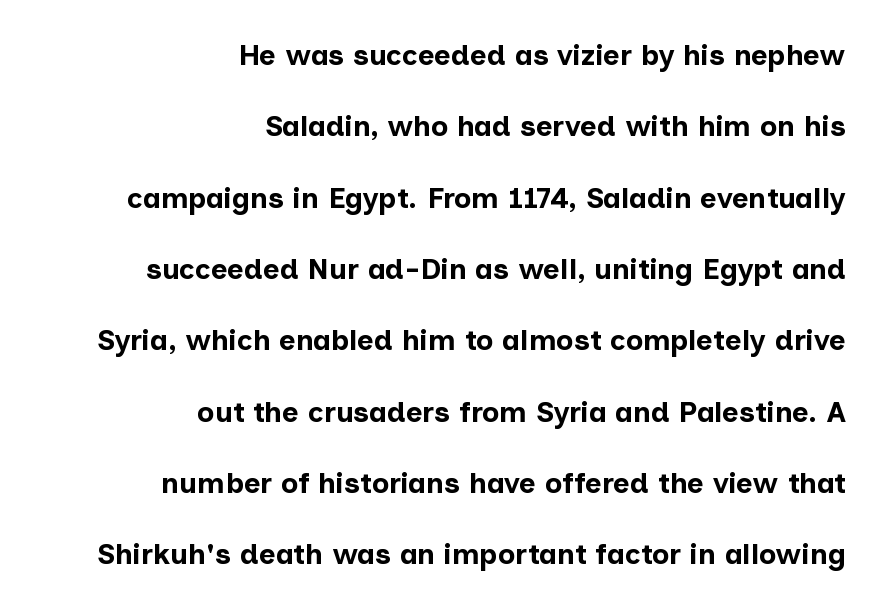
{"serif": "no", "italic": "no", "bold": "yes", "weight": "bold", "width": "normal", "stroke_contrast": "low", "x_height": "medium", "monospaced": "no", "underline": "no", "align": "right", "line_spacing": "loose", "line_spacing_ratio": 2.46, "letter_spacing": "normal", "letter_spacing_em": 0.0, "glyph_px": 29}
